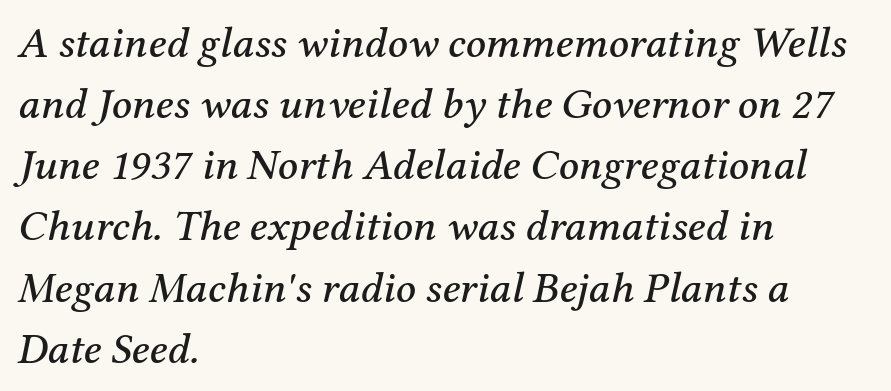
The line texture is even and compact thanks to regular tracking. Letters rest on an invisible, unmarked baseline. The passage shown is typed in a proportional face where columns would drift. Horizontally, the lines are justified to the leading edge only. Are there feet on the stems? There are — it's a serif.
